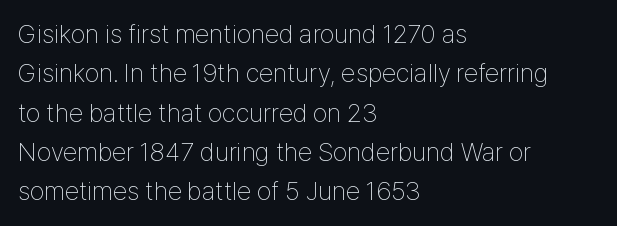
Q: Is the text bold? A: No.
Q: Is the text italic (slanted)? A: No, it is upright.
Q: Is the text underlined? A: No.
Q: How is the paragraph aligned? A: Left-aligned.
Q: Is the spacing between letters normal or unusually wide? A: Normal.
Q: Is the spacing between lines tight, normal or loose? A: Normal.
